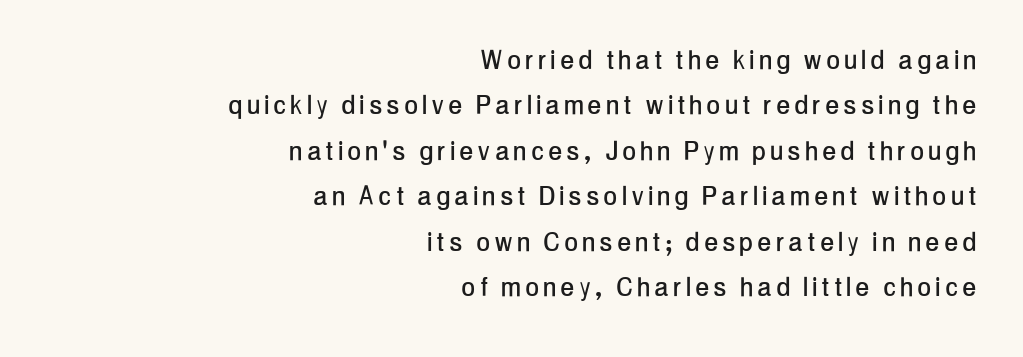
Serif or sans? Sans — the stroke terminals are bare. One glance says typical: line gaps are just what's usual. Is the block centered? No — it sits flush against the right margin. Is there any slant? The stems are plumb. A typesetter would call this proportional, since set widths differ per character. Plain, unruled lines of type.
